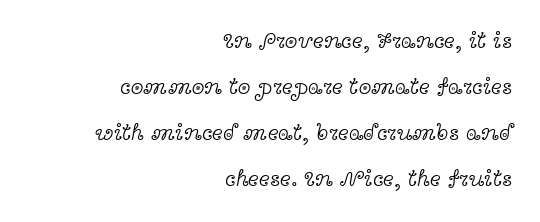
Q: Is the text bold? A: No.
Q: Is the text italic (slanted)? A: No, it is upright.
Q: Is the text underlined? A: No.
Q: How is the paragraph aligned? A: Right-aligned.
Q: Is the spacing between letters normal or unusually wide? A: Normal.
Q: Is the spacing between lines tight, normal or loose? A: Loose.
